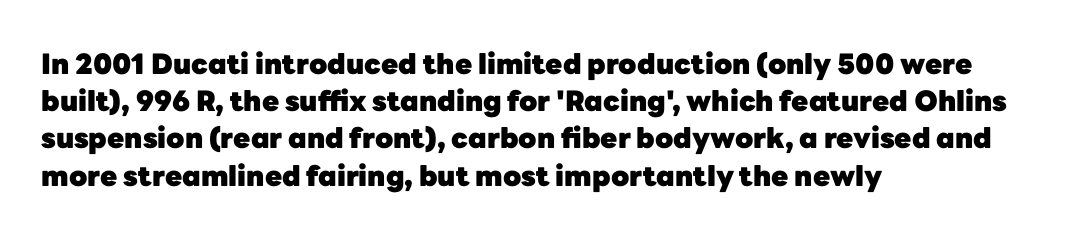
The image shows 28 px heavy sans-serif type, upright; set left-aligned, normal line spacing (1.33x), normal letter spacing, not underlined; low stroke contrast and a medium x-height.
